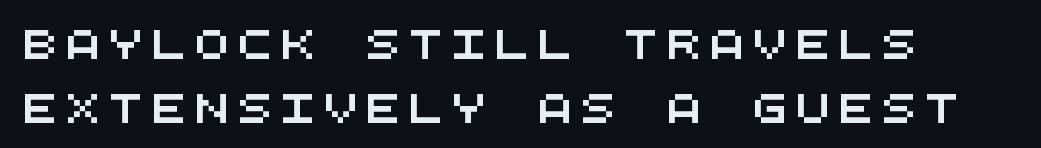
The image shows 29 px wide sans-serif type, monospaced; set loose line spacing (2.19x), unusually wide letter spacing (+0.28 em), not underlined; medium stroke contrast and a large x-height.
